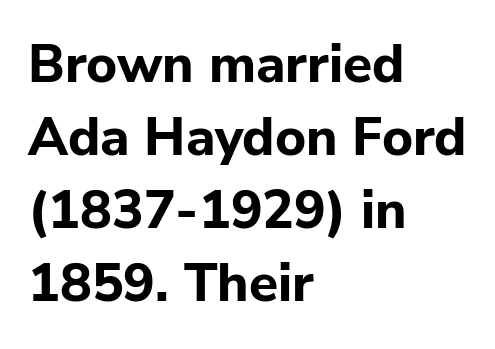
Q: Is the text bold? A: Yes.
Q: Is the text italic (slanted)? A: No, it is upright.
Q: Is the typeface a serif or a sans-serif typeface? A: Sans-serif.
Q: Is the text underlined? A: No.
Q: How is the paragraph aligned? A: Left-aligned.
Q: Is the spacing between letters normal or unusually wide? A: Normal.
Q: Is the spacing between lines tight, normal or loose? A: Normal.
Q: Width (condensed, normal, or wide)? A: Normal.
Q: Stroke contrast? A: Low.
Q: x-height? A: Medium.
Q: Monospaced? A: No.
